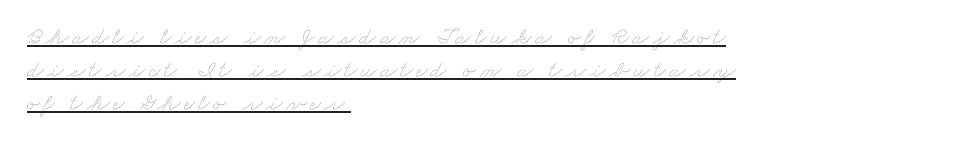
The image shows 24 px text type; set left-aligned, normal line spacing (1.37x), underlined.
